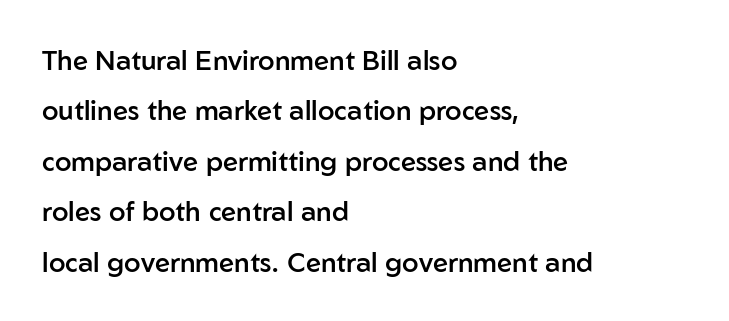
A typesetter would mark this as roman, not italic. This sample uses plain, unmodified letter spacing. Teacher's note: observe the even left margin — that is flush-left alignment. Each glyph is drawn with semibold strokes, heavier than normal yet not fully bold. The words here are not underlined.
